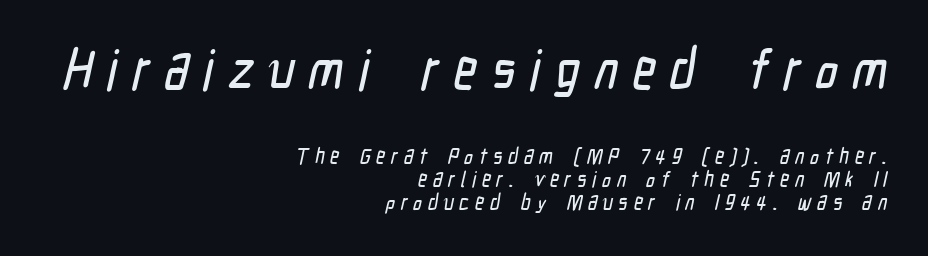
The designer went with a sans here, leaving each stem footless. Notice how descenders almost collide with the ascenders below — that's tight leading. The strip under each line holds only bare page. A typesetter would call this proportional, since set widths differ per character. The tracking jumps out immediately: characters are airy and widely separated. Teacher's note: observe the even right margin — that is flush-right alignment.
